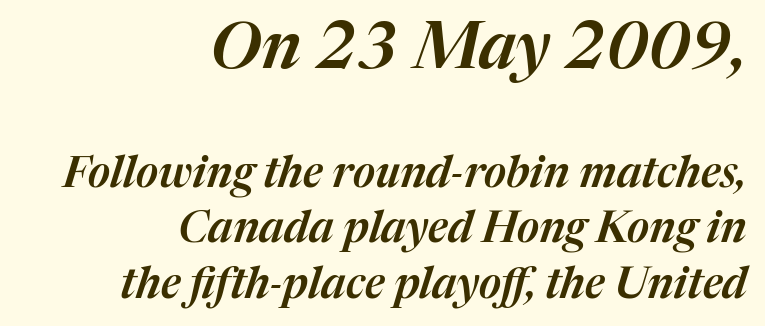
{"italic": "yes", "lean": "right", "slant_degrees": 17, "width": "normal", "stroke_contrast": "medium", "x_height": "medium", "monospaced": "no", "underline": "no", "align": "right", "line_spacing": "normal", "line_spacing_ratio": 1.29, "letter_spacing": "normal", "letter_spacing_em": 0.0, "larger_block": "first", "size_ratio": 1.51, "glyph_px": 65}
